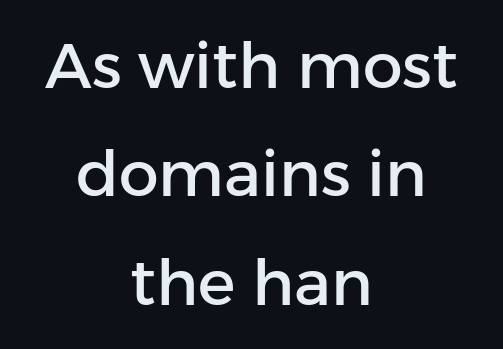
Q: Is the text italic (slanted)? A: No, it is upright.
Q: Is the typeface a serif or a sans-serif typeface? A: Sans-serif.
Q: Is the text underlined? A: No.
Q: How is the paragraph aligned? A: Centered.
Q: Is the spacing between letters normal or unusually wide? A: Normal.
Q: Width (condensed, normal, or wide)? A: Normal.
Q: Stroke contrast? A: Low.
Q: x-height? A: Medium.
Q: Monospaced? A: No.
